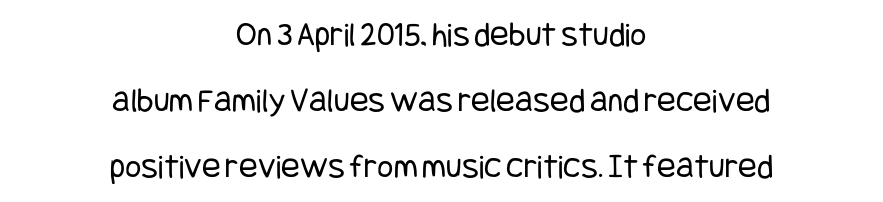
Q: Is the text bold? A: No.
Q: Is the text italic (slanted)? A: No, it is upright.
Q: Is the typeface a serif or a sans-serif typeface? A: Sans-serif.
Q: Is the text underlined? A: No.
Q: How is the paragraph aligned? A: Centered.
Q: Is the spacing between letters normal or unusually wide? A: Normal.
Q: Width (condensed, normal, or wide)? A: Condensed.
Q: Stroke contrast? A: Low.
Q: x-height? A: Large.
